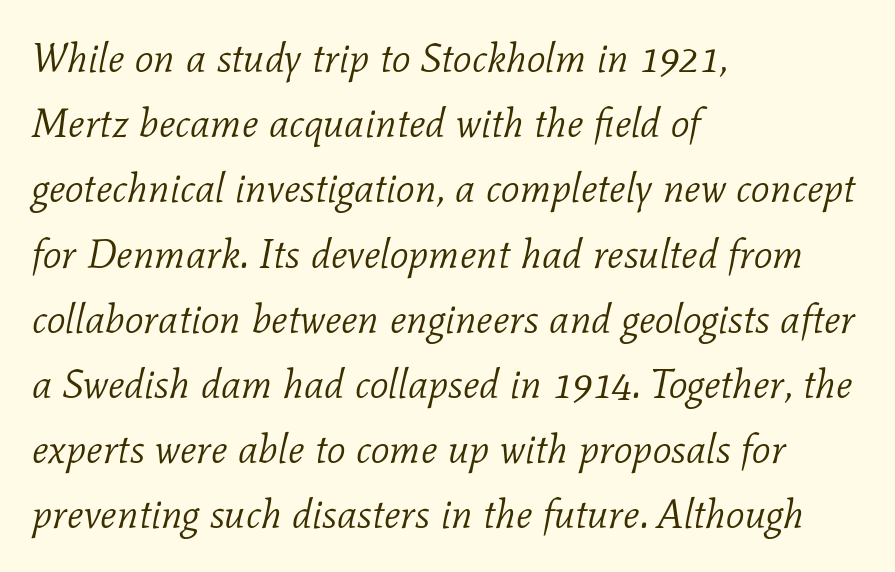
{"serif": "yes", "italic": "yes", "lean": "right", "slant_degrees": 11, "bold": "no", "weight": "light", "width": "normal", "stroke_contrast": "low", "x_height": "medium", "monospaced": "no", "underline": "no", "align": "left", "line_spacing": "normal", "line_spacing_ratio": 1.59, "letter_spacing": "normal", "letter_spacing_em": 0.0, "glyph_px": 41}
